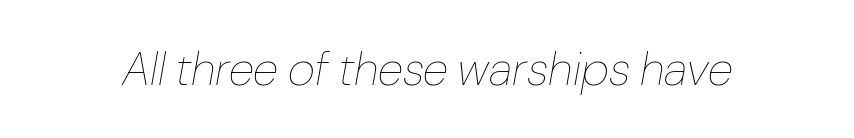
These lines keep a tight, regular rhythm from letter to letter. Varying glyph widths throughout — classic text-font behaviour. The face looks like a standard text weight, possibly lighter. Descenders are the only things crossing below the line. Slanted lettering throughout.
